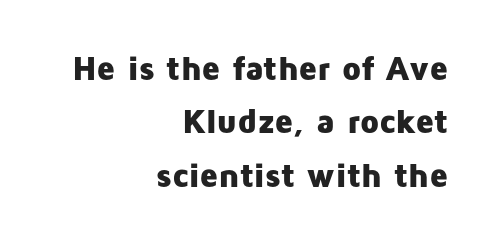
Only glyphs here, with clear space below each row. The passage shown has conventional tracking throughout. Successive baselines arrive at the customary interval. Each letter's strokes conclude bluntly, with no projecting serifs. Do the characters align in a grid? No, the font is proportional.
